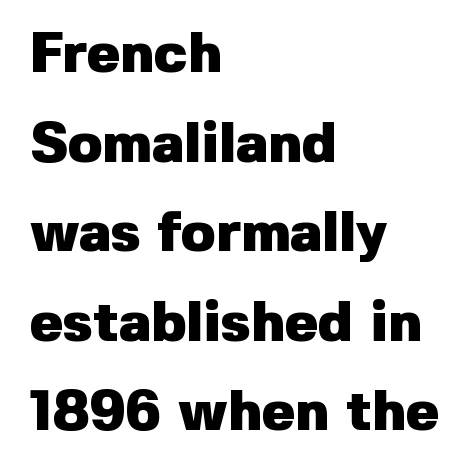
Horizontal alignment here is leftward, the default for most running prose. A normal amount of white space separates one row of letters from the next. Style check: upright. Is this a fixed-width face? No — the glyphs have proportional, varying widths. The zone under the glyphs is completely vacant. The passage shown is typeset with a sans-serif family.
